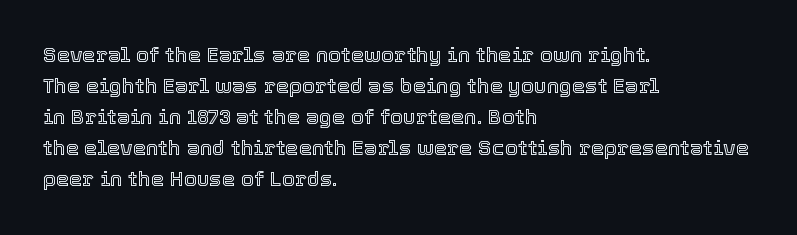
Does the copy run flush right? No — it runs flush left. The specimen reads as upright at a glance. Between one letter and the next there's only the usual sliver of space. The designer left line spacing at the default.
